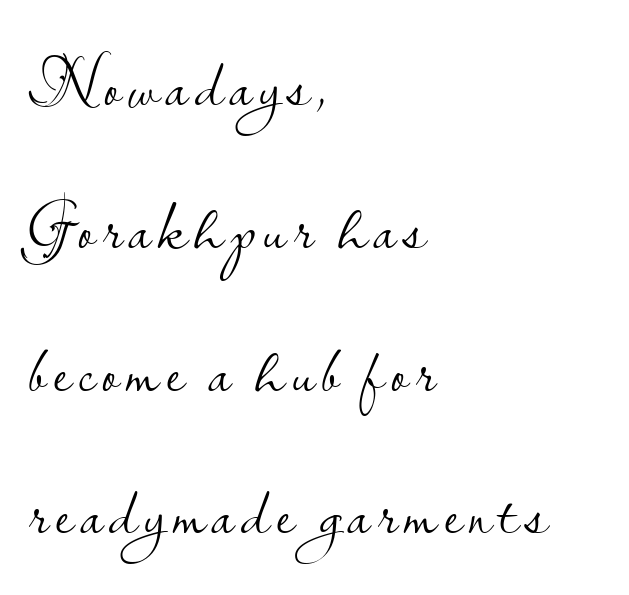
The image shows 70 px light sans-serif type; set left-aligned, loose line spacing (2.04x), not underlined; low stroke contrast and a small x-height.
